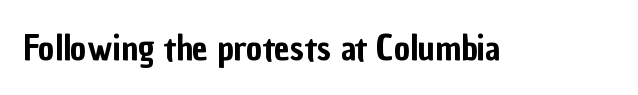
{"serif": "no", "italic": "no", "width": "condensed", "stroke_contrast": "low", "x_height": "medium", "monospaced": "no", "underline": "no", "letter_spacing": "normal", "letter_spacing_em": 0.0, "glyph_px": 35}
